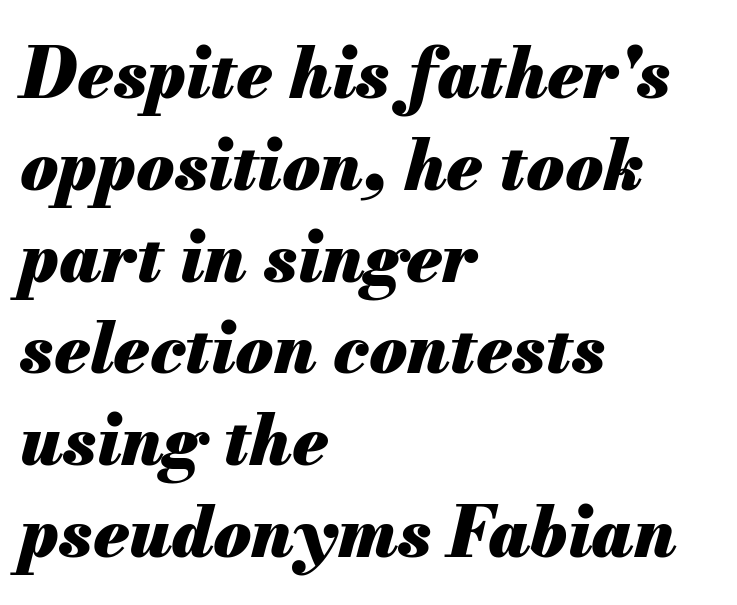
The strip under each line holds only bare page. The rag falls on the right side of this text block. This rendering leaves character spacing at its baseline value. Vertically, the passage feels balanced, rows spaced as you'd expect.
